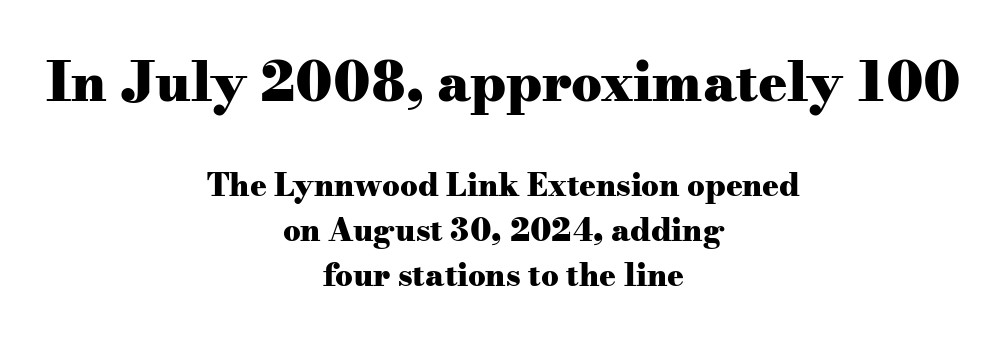
{"serif": "yes", "italic": "no", "bold": "yes", "weight": "heavy", "width": "wide", "stroke_contrast": "medium", "x_height": "small", "monospaced": "no", "underline": "no", "align": "center", "line_spacing": "normal", "line_spacing_ratio": 1.45, "letter_spacing": "normal", "letter_spacing_em": 0.0, "larger_block": "first", "size_ratio": 1.74, "glyph_px": 54}
